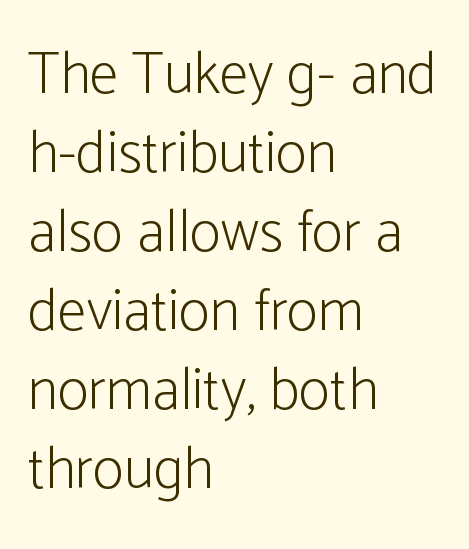
Note the varied advance widths — an 'i' is clearly narrower than an 'm'. Is the type heavy? It reads as light-to-regular instead. Line spacing here is normal. The horizontal fit of the characters is conventional and even. I'd call this a sans setting — the letters go barefoot. This is the regular roman posture of the typeface.
